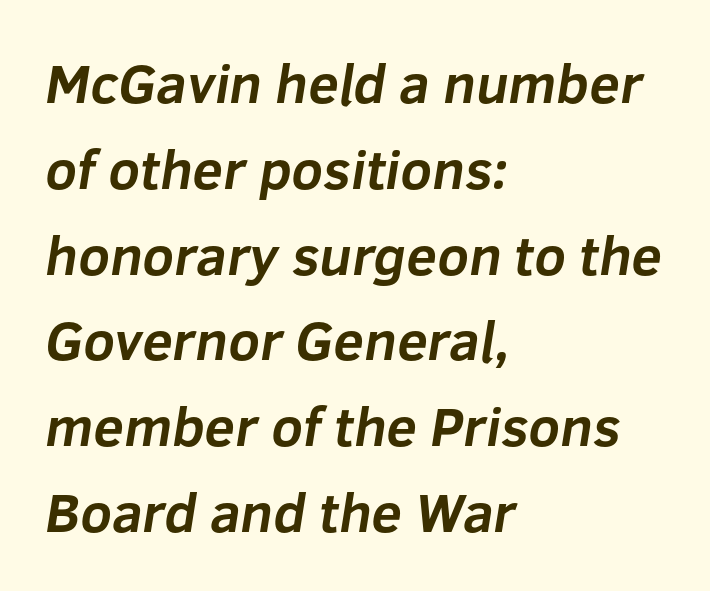
Q: Is the text bold? A: Yes.
Q: Is the typeface a serif or a sans-serif typeface? A: Sans-serif.
Q: Is the text underlined? A: No.
Q: How is the paragraph aligned? A: Left-aligned.
Q: Is the spacing between letters normal or unusually wide? A: Normal.
Q: Is the spacing between lines tight, normal or loose? A: Normal.
Q: Width (condensed, normal, or wide)? A: Normal.
Q: Stroke contrast? A: Low.
Q: x-height? A: Medium.
Q: Monospaced? A: No.
